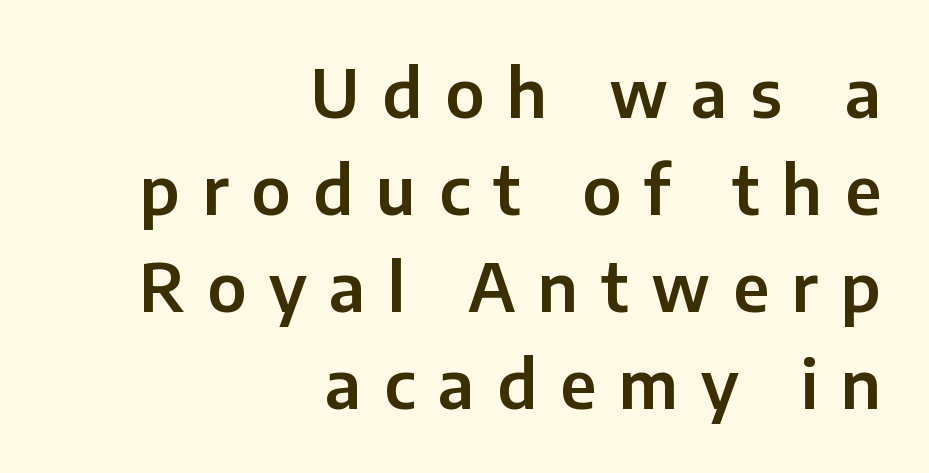
Short and long lines alike share a common ending point at right. The horizontal fit of the characters is loose and conspicuously gappy. Summary of vertical rhythm: regular, with standard interline spacing. Any mark beneath the type? The region is blank. The rendering shows plain stroke endings on the letterforms — a sans-serif design.
